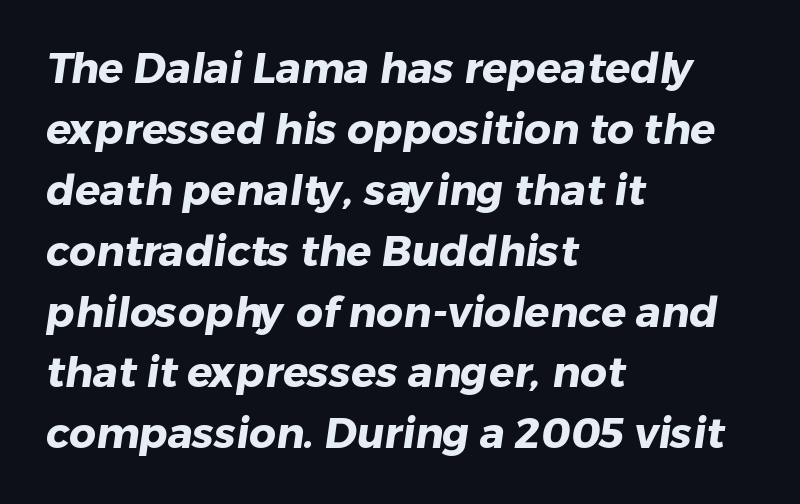
The image shows 42 px heavy sans-serif type; set left-aligned, normal line spacing (1.45x), normal letter spacing, not underlined; low stroke contrast and a medium x-height.
